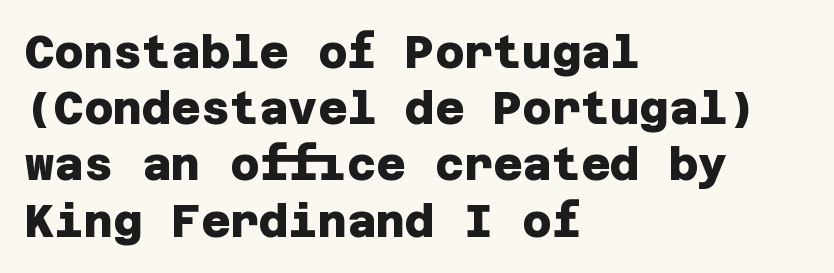
The image shows 45 px heavy sans-serif type; set left-aligned, normal line spacing (1.25x), normal letter spacing, not underlined; low stroke contrast and a large x-height.
